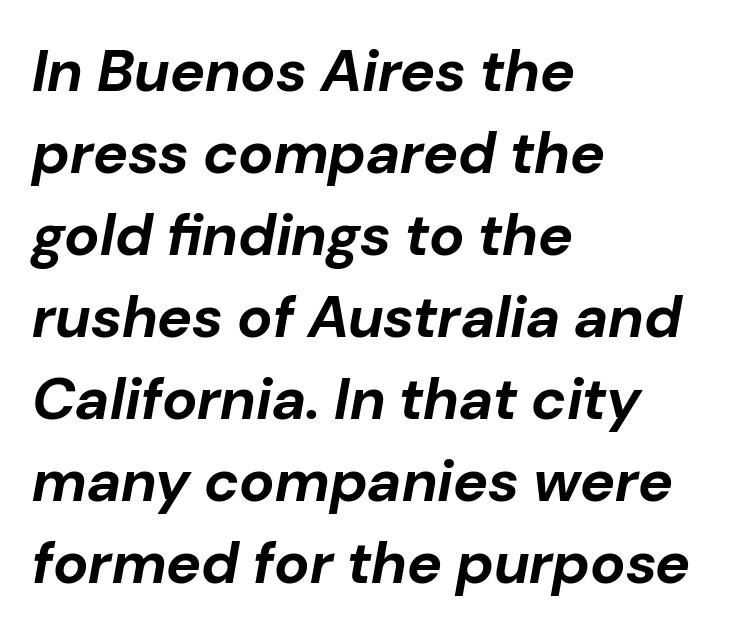
{"italic": "yes", "lean": "right", "slant_degrees": 10, "bold": "yes", "weight": "bold", "width": "normal", "stroke_contrast": "low", "x_height": "medium", "monospaced": "no", "underline": "no", "align": "left", "line_spacing": "normal", "line_spacing_ratio": 1.39, "letter_spacing": "normal", "letter_spacing_em": 0.0, "glyph_px": 59}
